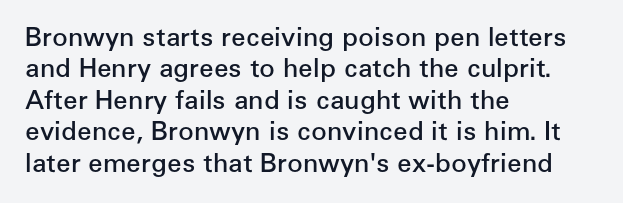
Q: Is the text bold? A: Semi-bold.
Q: Is the text italic (slanted)? A: No, it is upright.
Q: Is the text underlined? A: No.
Q: How is the paragraph aligned? A: Left-aligned.
Q: Is the spacing between letters normal or unusually wide? A: Normal.
